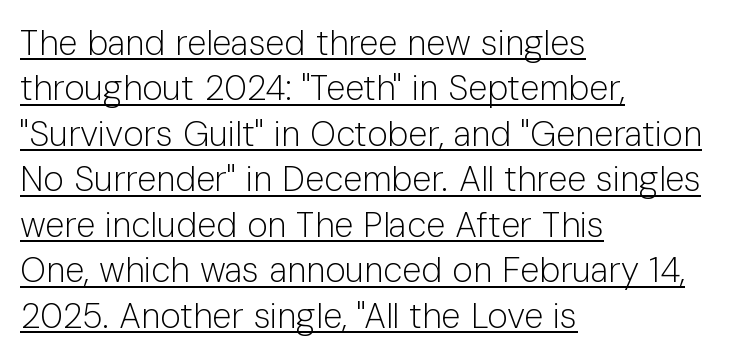
Q: Is the text bold? A: No.
Q: Is the text italic (slanted)? A: No, it is upright.
Q: Is the typeface a serif or a sans-serif typeface? A: Sans-serif.
Q: Is the text underlined? A: Yes.
Q: How is the paragraph aligned? A: Left-aligned.
Q: Is the spacing between letters normal or unusually wide? A: Normal.
Q: Is the spacing between lines tight, normal or loose? A: Normal.
Q: Width (condensed, normal, or wide)? A: Normal.
Q: Stroke contrast? A: Low.
Q: x-height? A: Medium.
Q: Monospaced? A: No.
